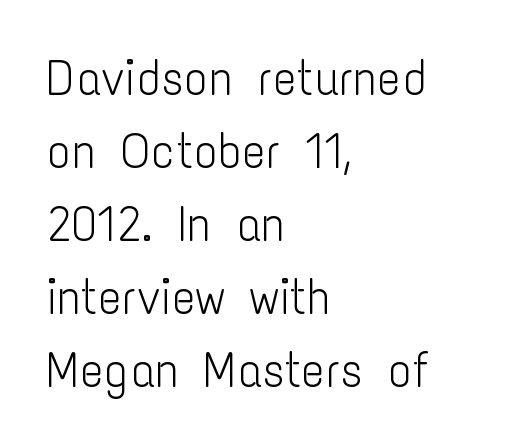
The image shows 50 px light, condensed sans-serif type, upright; set left-aligned, normal line spacing (1.46x), normal letter spacing, not underlined; low stroke contrast and a medium x-height.
